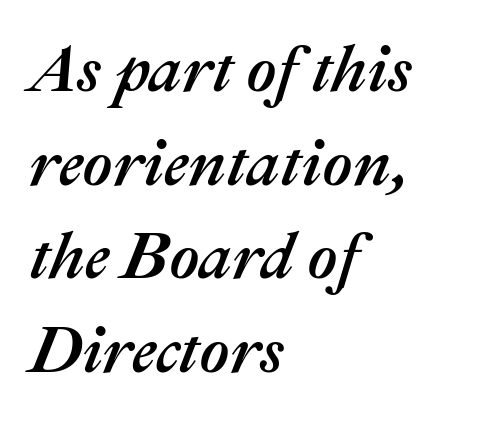
Students, observe: this is what conventionally led text looks like. Think of a printed novel: that variable character pitch is what you see here. The face used here is rendered with its standard letterfit. A bare baseline throughout the passage. Would a proofreader flag this as italicized? Yes. All the whitespace from short lines collects on the right.
